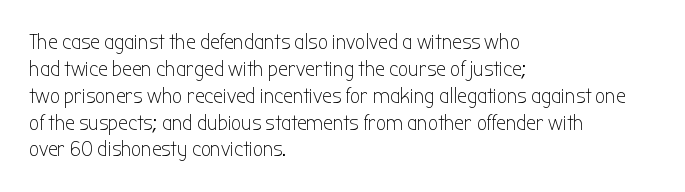
The image shows 22 px text type, upright; set left-aligned, line spacing 1.22x, normal letter spacing, not underlined.
